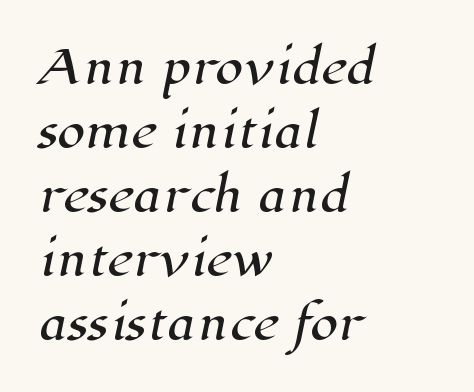
Q: Is the typeface a serif or a sans-serif typeface? A: Serif.
Q: Is the text underlined? A: No.
Q: How is the paragraph aligned? A: Left-aligned.
Q: Is the spacing between letters normal or unusually wide? A: Normal.
Q: Is the spacing between lines tight, normal or loose? A: Normal.
Q: Width (condensed, normal, or wide)? A: Normal.
Q: Stroke contrast? A: High.
Q: x-height? A: Medium.
Q: Monospaced? A: No.
